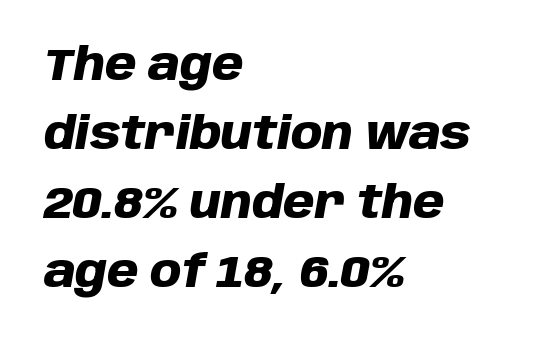
The image shows 45 px heavy type, italic (leaning right); set left-aligned, normal line spacing (1.53x), normal letter spacing, not underlined; low stroke contrast and a large x-height.
